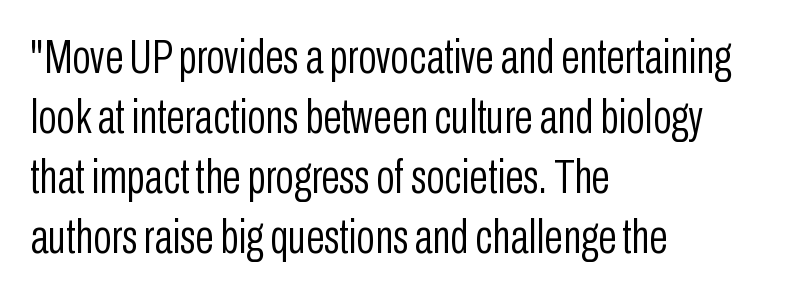
The image shows 48 px light, condensed sans-serif type, upright; set left-aligned, normal line spacing (1.25x), normal letter spacing, not underlined; low stroke contrast and a medium x-height.
